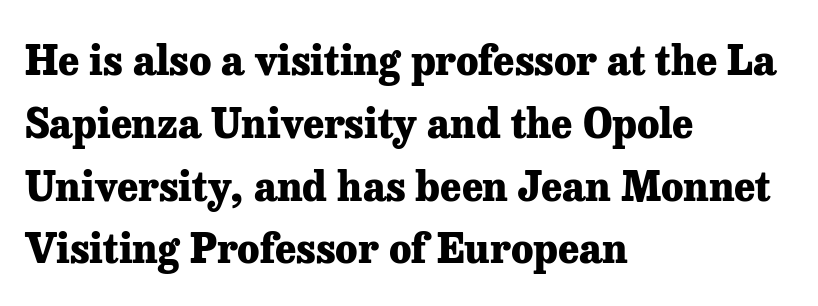
The gaps between neighbouring characters are ordinary and unremarkable. Font category for this specimen: serif. If you measured baseline to baseline, you'd find a middling distance. The passage shown is typed in a proportional face where columns would drift. What weight is shown? A full bold with thick strokes. This is the regular roman posture of the typeface.
